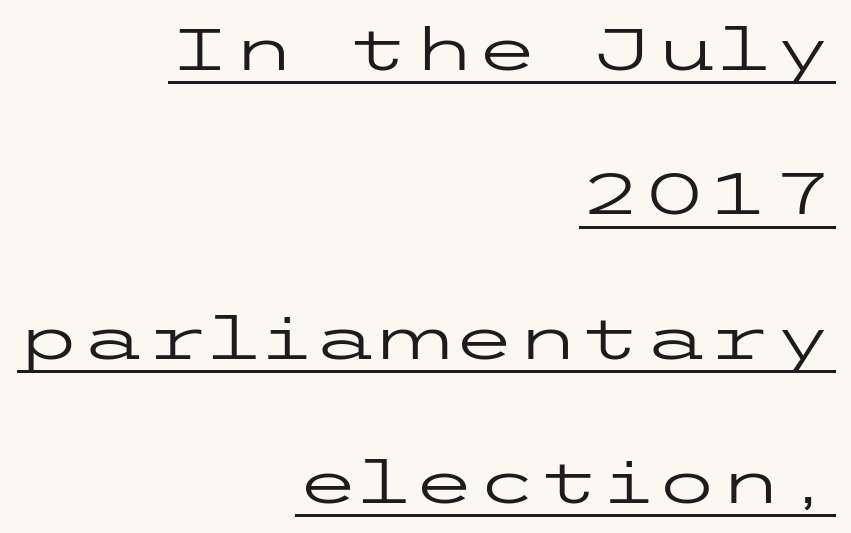
The image shows 58 px regular-weight, wide sans-serif type, upright; set right-aligned, loose line spacing (2.49x), normal letter spacing, underlined; low stroke contrast and a medium x-height.
